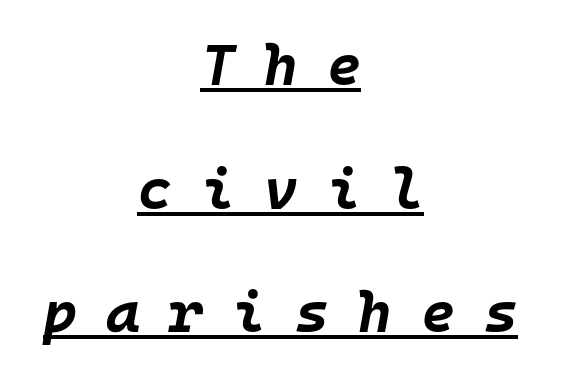
The image shows 58 px bold type, italic (leaning right), monospaced; set centered, loose line spacing (2.13x), unusually wide letter spacing (+0.5 em), underlined; low stroke contrast and a large x-height.
